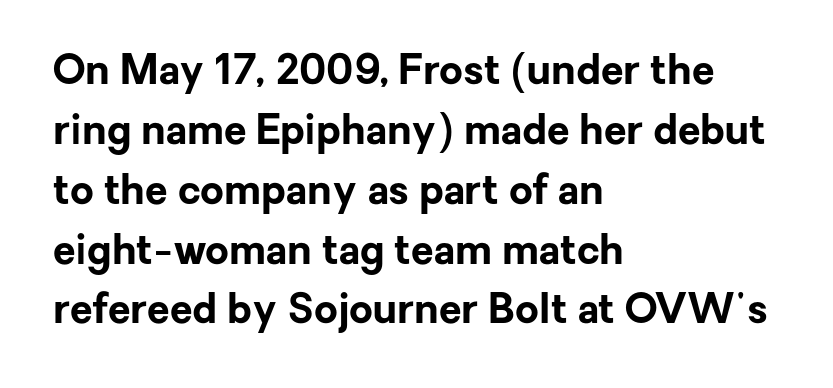
The line texture is even and compact thanks to regular tracking. Any mark beneath the type? The region is blank. The letters stand upright; this is a roman face. The passage shown stacks its lines at a standard gap.
